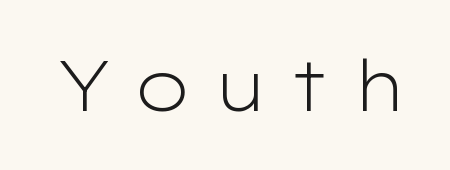
Q: Is the text bold? A: No.
Q: Is the text italic (slanted)? A: No, it is upright.
Q: Is the typeface a serif or a sans-serif typeface? A: Sans-serif.
Q: Is the text underlined? A: No.
Q: Is the spacing between letters normal or unusually wide? A: Unusually wide.
Q: Width (condensed, normal, or wide)? A: Wide.
Q: Stroke contrast? A: Low.
Q: x-height? A: Medium.
Q: Monospaced? A: No.
